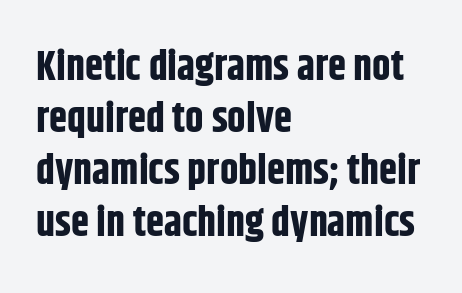
The image shows 41 px bold, condensed sans-serif type, upright; set left-aligned, normal line spacing (1.27x), normal letter spacing, not underlined; low stroke contrast and a large x-height.
